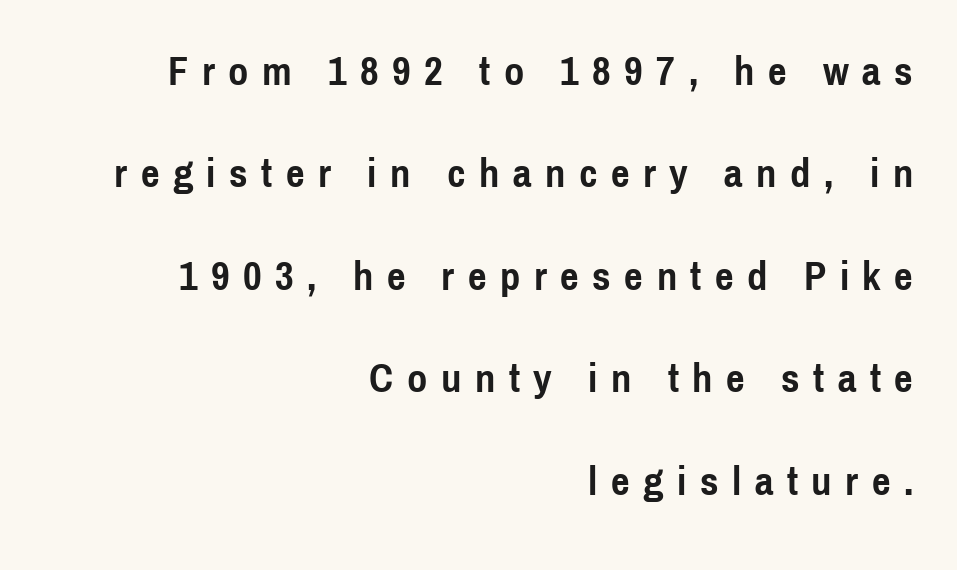
{"serif": "no", "italic": "no", "bold": "yes", "weight": "semibold", "width": "condensed", "x_height": "medium", "monospaced": "no", "underline": "no", "align": "right", "line_spacing": "loose", "line_spacing_ratio": 2.5, "letter_spacing": "wide", "letter_spacing_em": 0.33, "glyph_px": 41}
